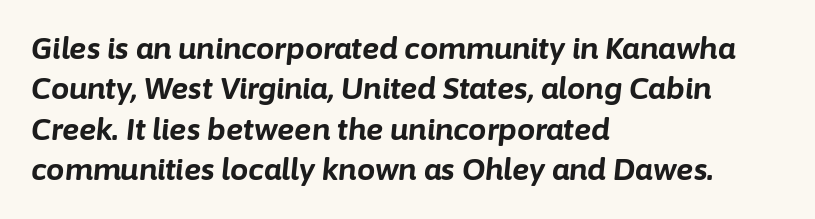
The image shows 29 px bold type, italic (leaning right); set left-aligned, normal line spacing (1.39x), normal letter spacing, not underlined; low stroke contrast and a medium x-height.
